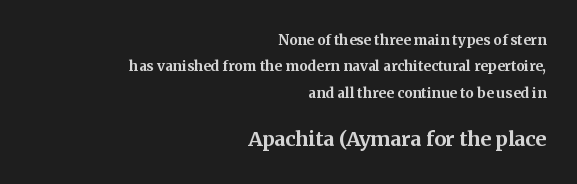
{"italic": "no", "bold": "yes", "underline": "no", "align": "right", "line_spacing_ratio": 1.89, "letter_spacing": "normal", "letter_spacing_em": 0.0, "larger_block": "second", "size_ratio": 1.43, "glyph_px": 20}
